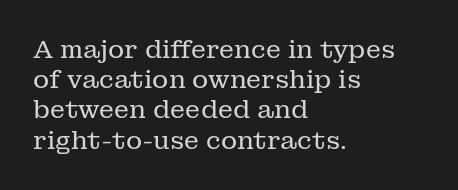
The image shows 25 px text type, upright; set left-aligned, line spacing 1.21x, normal letter spacing, not underlined.
